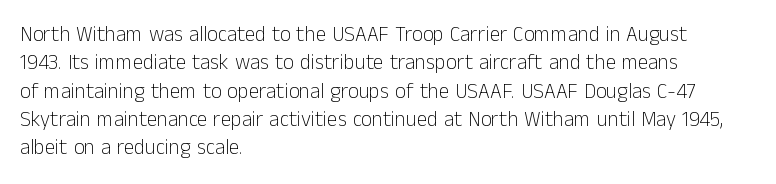
Evenly set lines give the paragraph a standard silhouette. Students, note that the glyphs here touch the page at normal intervals. In terms of posture, this sample is upright. Typeset ragged right — the left edge is the straight one.
